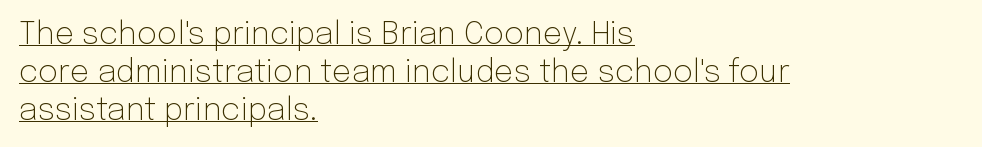
Q: Is the text bold? A: No.
Q: Is the text italic (slanted)? A: No, it is upright.
Q: Is the typeface a serif or a sans-serif typeface? A: Sans-serif.
Q: Is the text underlined? A: Yes.
Q: How is the paragraph aligned? A: Left-aligned.
Q: Is the spacing between letters normal or unusually wide? A: Normal.
Q: Width (condensed, normal, or wide)? A: Normal.
Q: Stroke contrast? A: Low.
Q: x-height? A: Medium.
Q: Monospaced? A: No.
